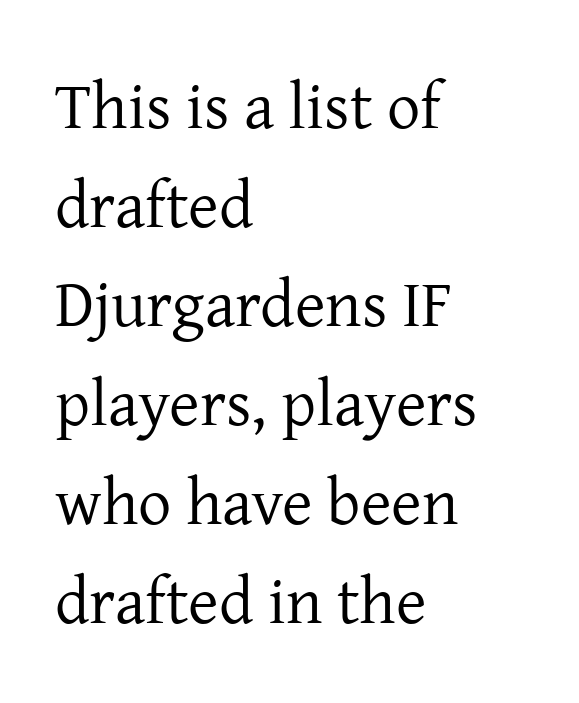
Q: Is the text bold? A: No.
Q: Is the text italic (slanted)? A: No, it is upright.
Q: Is the typeface a serif or a sans-serif typeface? A: Serif.
Q: Is the text underlined? A: No.
Q: How is the paragraph aligned? A: Left-aligned.
Q: Is the spacing between letters normal or unusually wide? A: Normal.
Q: Is the spacing between lines tight, normal or loose? A: Normal.
Q: Width (condensed, normal, or wide)? A: Normal.
Q: Stroke contrast? A: Low.
Q: x-height? A: Medium.
Q: Monospaced? A: No.
